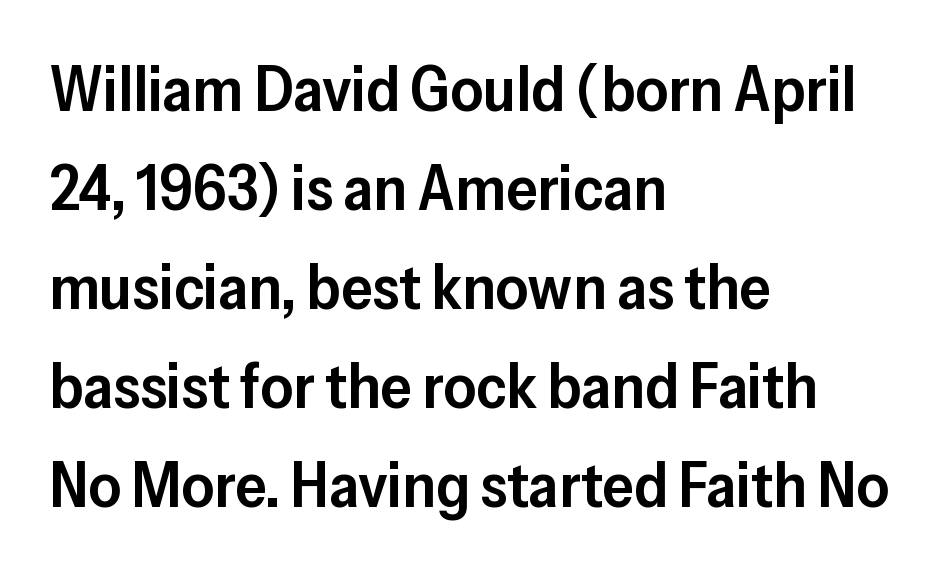
{"serif": "no", "italic": "no", "bold": "semi", "weight": "semibold", "width": "normal", "stroke_contrast": "low", "x_height": "medium", "monospaced": "no", "underline": "no", "align": "left", "line_spacing": "normal", "line_spacing_ratio": 1.57, "letter_spacing": "normal", "letter_spacing_em": 0.0, "glyph_px": 63}
